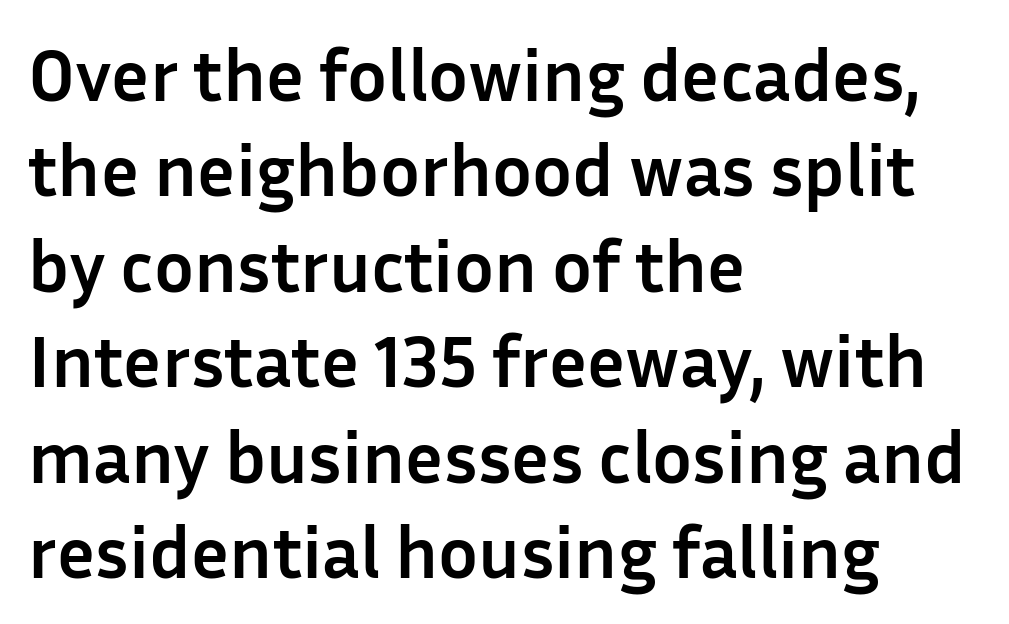
{"serif": "no", "italic": "no", "bold": "yes", "weight": "semibold", "width": "normal", "stroke_contrast": "low", "x_height": "medium", "monospaced": "no", "underline": "no", "align": "left", "line_spacing": "normal", "line_spacing_ratio": 1.29, "letter_spacing": "normal", "letter_spacing_em": 0.0, "glyph_px": 74}
